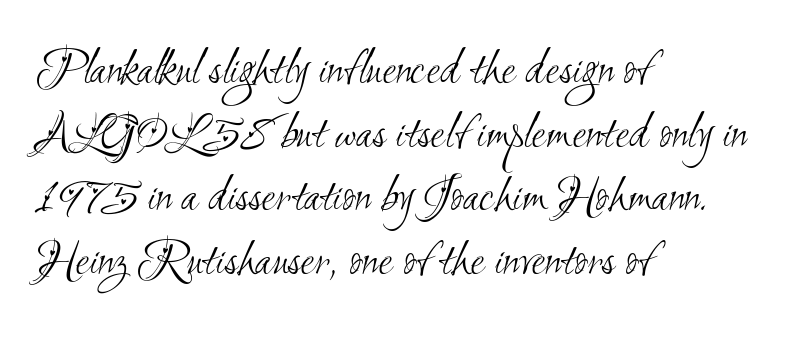
The designer left line spacing at the default. Is the stroke heavy? The answer is a plain regular-or-lighter. A typesetter would call this proportional, since set widths differ per character. The passage shown is typeset with a sans-serif family.
